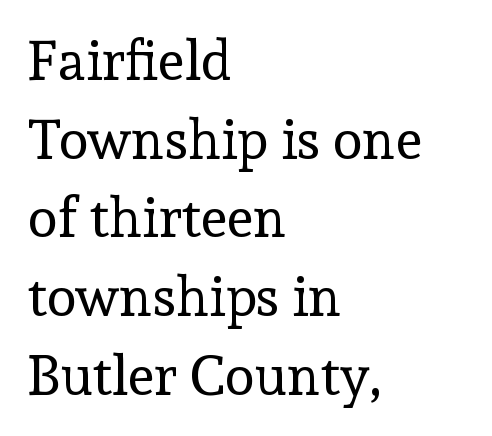
The image shows 55 px regular-weight serif type, upright; set left-aligned, normal line spacing (1.43x), normal letter spacing, not underlined; a medium x-height.
